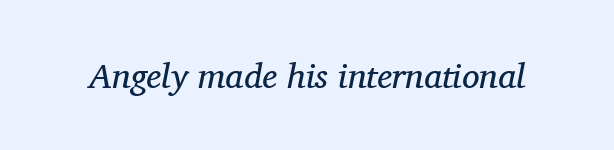
{"serif": "yes", "italic": "yes", "lean": "right", "slant_degrees": 11, "bold": "no", "weight": "regular", "width": "normal", "stroke_contrast": "medium", "x_height": "medium", "monospaced": "no", "underline": "no", "letter_spacing": "normal", "letter_spacing_em": 0.0, "glyph_px": 35}
